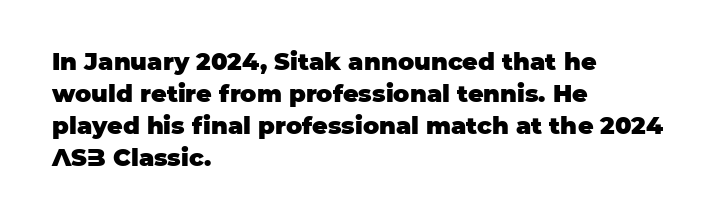
Heavy-handed strokes throughout: this text is bold. Ordinary non-slanted type is in use. The text block is weighted toward the left margin, trailing off unevenly rightward. Students, observe: this is what conventionally led text looks like. Students, note that the glyphs here touch the page at normal intervals. The words here are not underlined.
